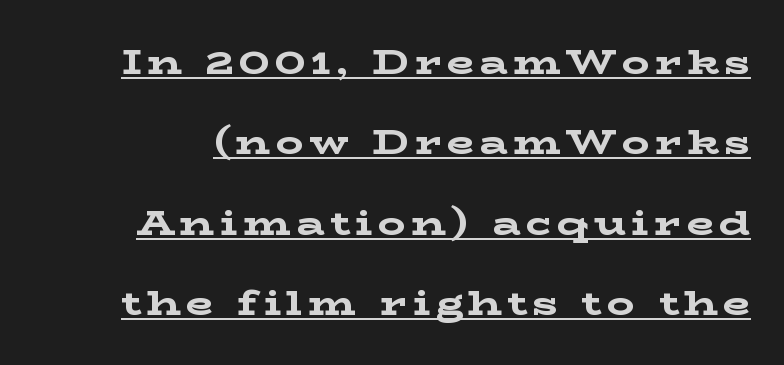
Q: Is the text bold? A: Yes.
Q: Is the text italic (slanted)? A: No, it is upright.
Q: Is the typeface a serif or a sans-serif typeface? A: Serif.
Q: Is the text underlined? A: Yes.
Q: Is the spacing between lines tight, normal or loose? A: Loose.
Q: Width (condensed, normal, or wide)? A: Wide.
Q: Stroke contrast? A: Low.
Q: x-height? A: Medium.
Q: Monospaced? A: No.
